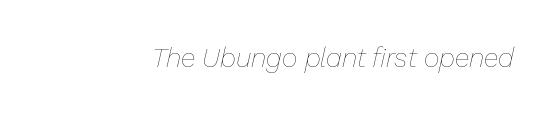
{"italic": "yes", "lean": "right", "slant_degrees": 13, "bold": "no", "underline": "no", "letter_spacing": "normal", "letter_spacing_em": 0.0, "glyph_px": 27}
